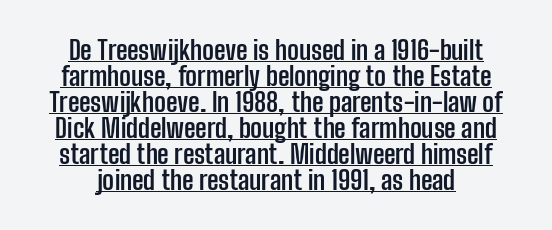
The image shows 26 px bold type, upright; set tight line spacing (1.0x), normal letter spacing, underlined.
